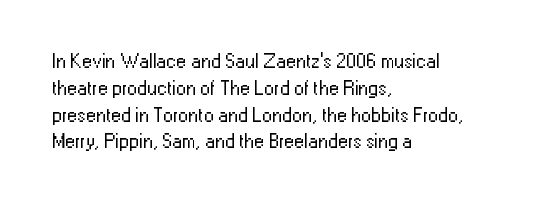
Q: Is the text bold? A: No.
Q: Is the text italic (slanted)? A: No, it is upright.
Q: Is the text underlined? A: No.
Q: How is the paragraph aligned? A: Left-aligned.
Q: Is the spacing between letters normal or unusually wide? A: Normal.
Q: Is the spacing between lines tight, normal or loose? A: Normal.
